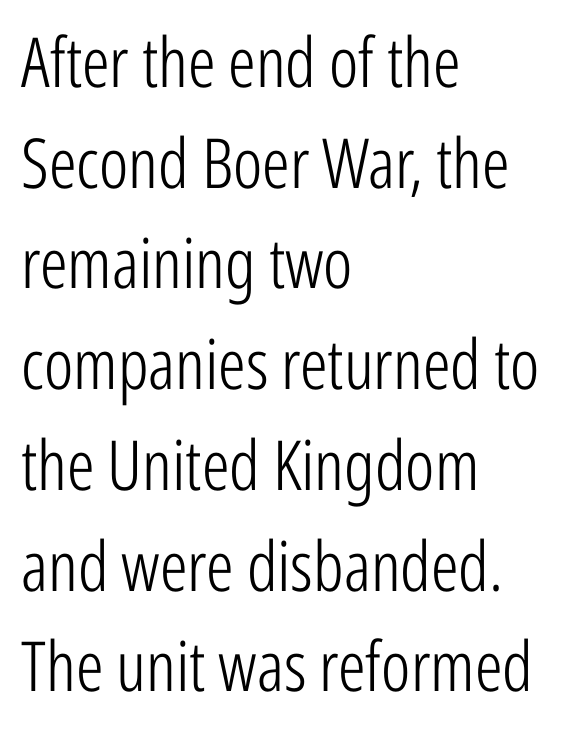
{"serif": "no", "italic": "no", "bold": "no", "weight": "light", "width": "condensed", "stroke_contrast": "low", "x_height": "medium", "monospaced": "no", "underline": "no", "align": "left", "line_spacing": "normal", "line_spacing_ratio": 1.46, "letter_spacing": "normal", "letter_spacing_em": 0.0, "glyph_px": 69}
